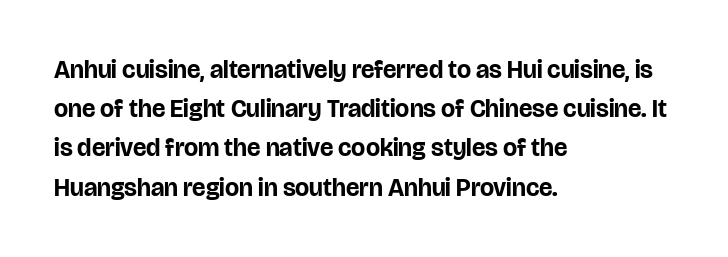
The image shows 25 px bold type, upright; set left-aligned, normal line spacing (1.57x), normal letter spacing, not underlined.
